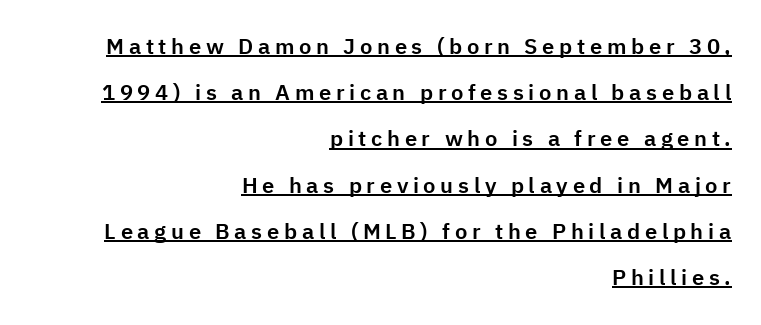
The image shows 22 px text type, upright; set right-aligned, loose line spacing (2.1x), unusually wide letter spacing (+0.21 em), underlined.
